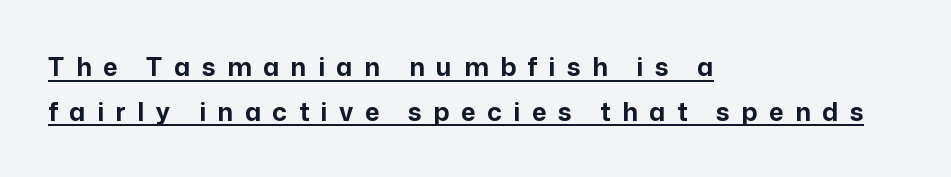
Short note: letters widely spaced. Check the space under the baseline: a stroke is drawn there. These lines carry a lot of weight — the face is fully bold. These lines were composed using upright roman letters. The rendering anchors every line to the left-hand side.
